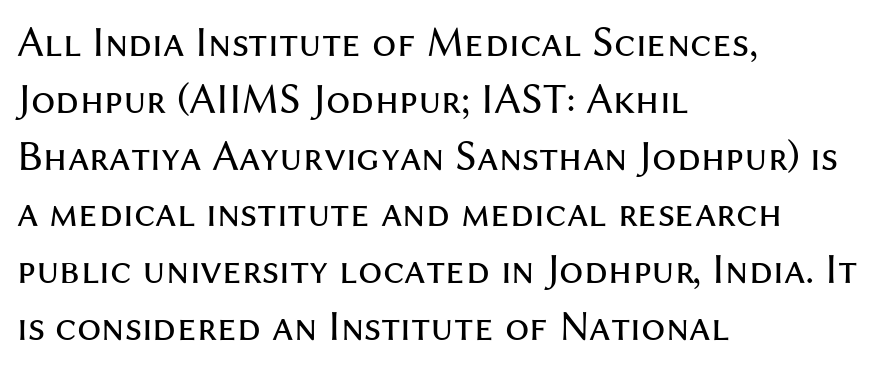
Horizontal bands of white between lines are of average thickness. Regarding serifs, this sample does without them. The horizontal fit of the characters is conventional and even. The font's upright variant was chosen for this text.
